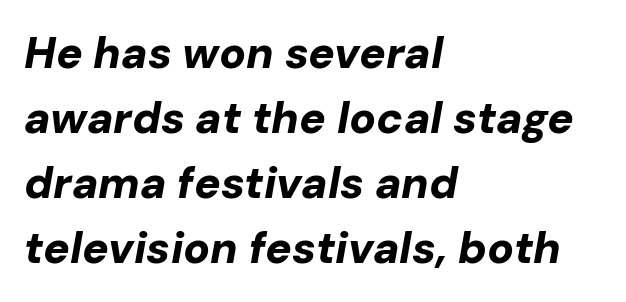
{"italic": "yes", "lean": "right", "slant_degrees": 10, "bold": "yes", "weight": "bold", "width": "normal", "stroke_contrast": "low", "x_height": "medium", "monospaced": "no", "underline": "no", "align": "left", "line_spacing": "normal", "line_spacing_ratio": 1.48, "letter_spacing": "normal", "letter_spacing_em": 0.0, "glyph_px": 44}
